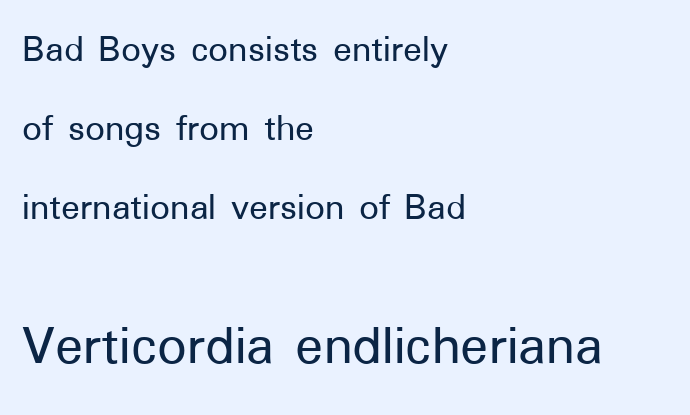
Character size in the trailing block exceeds that of the leading block. If you measured baseline to baseline, you'd find a long distance. The letters carry no serifs — their stems end cleanly without finishing strokes. No extra tracking has been applied to these lines. Rendered with straight, roman letterforms. You could not count columns in this text — the font is proportionally spaced.
